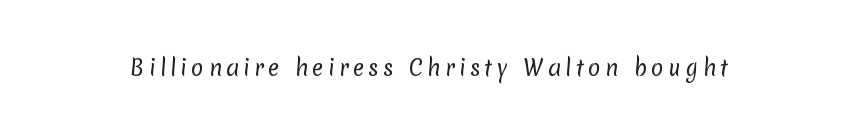
The image shows 21 px text type; set unusually wide letter spacing (+0.2 em), not underlined.
